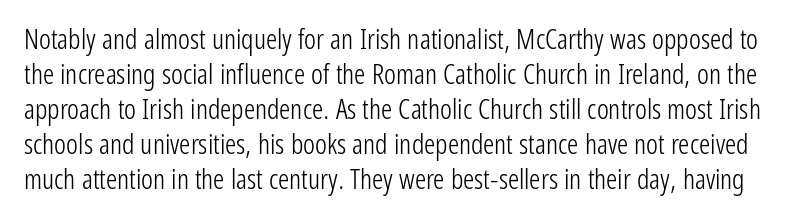
Q: Is the text bold? A: No.
Q: Is the text italic (slanted)? A: No, it is upright.
Q: Is the typeface a serif or a sans-serif typeface? A: Sans-serif.
Q: Is the text underlined? A: No.
Q: Is the spacing between letters normal or unusually wide? A: Normal.
Q: Is the spacing between lines tight, normal or loose? A: Normal.
Q: Width (condensed, normal, or wide)? A: Condensed.
Q: Stroke contrast? A: Low.
Q: x-height? A: Medium.
Q: Monospaced? A: No.
